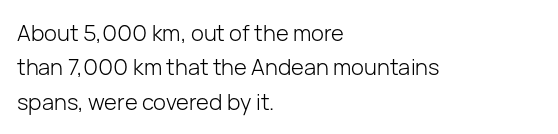
The specimen reads as upright at a glance. Is the stroke heavy? The answer is a plain regular-or-lighter. Clear beneath every line of the passage. Notice how descenders clear the ascenders below comfortably — that's standard leading.
